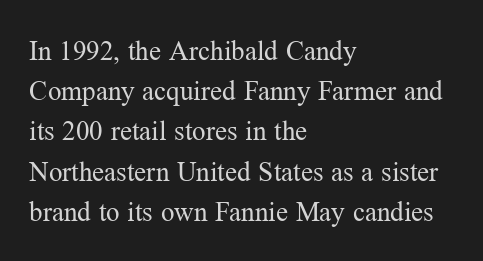
{"italic": "no", "bold": "no", "underline": "no", "align": "left", "line_spacing": "normal", "line_spacing_ratio": 1.49, "letter_spacing": "normal", "letter_spacing_em": 0.0, "glyph_px": 27}
